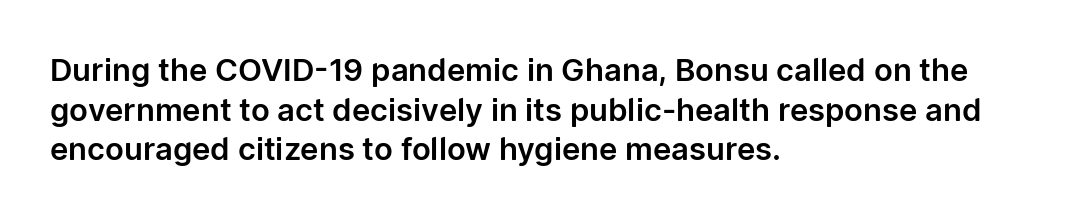
The image shows 31 px sans-serif type, upright; set left-aligned, normal line spacing (1.28x), normal letter spacing, not underlined; low stroke contrast and a medium x-height.
